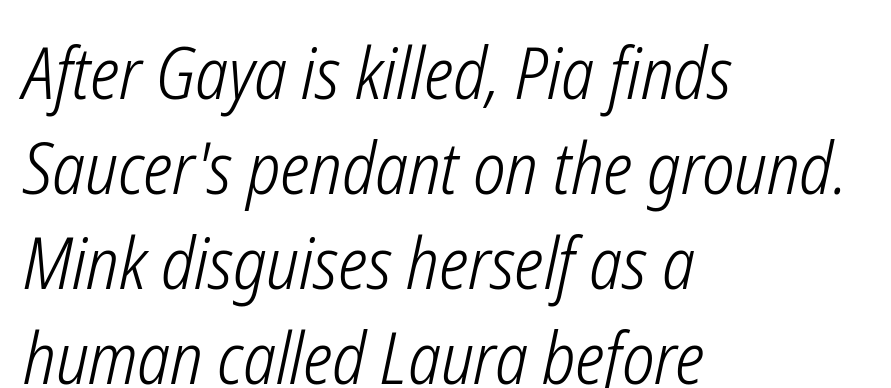
The image shows 71 px light, condensed type, italic (leaning right); set left-aligned, normal line spacing (1.34x), normal letter spacing, not underlined; low stroke contrast and a medium x-height.
